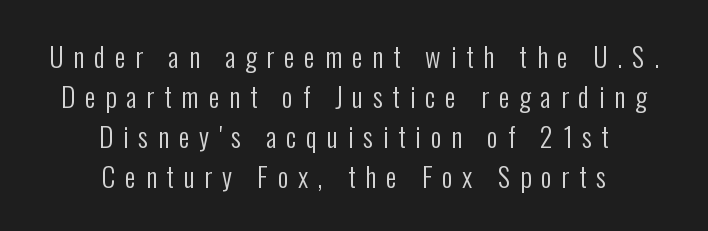
The image shows 27 px text type, upright; set centered, normal line spacing (1.48x), unusually wide letter spacing (+0.36 em), not underlined.
